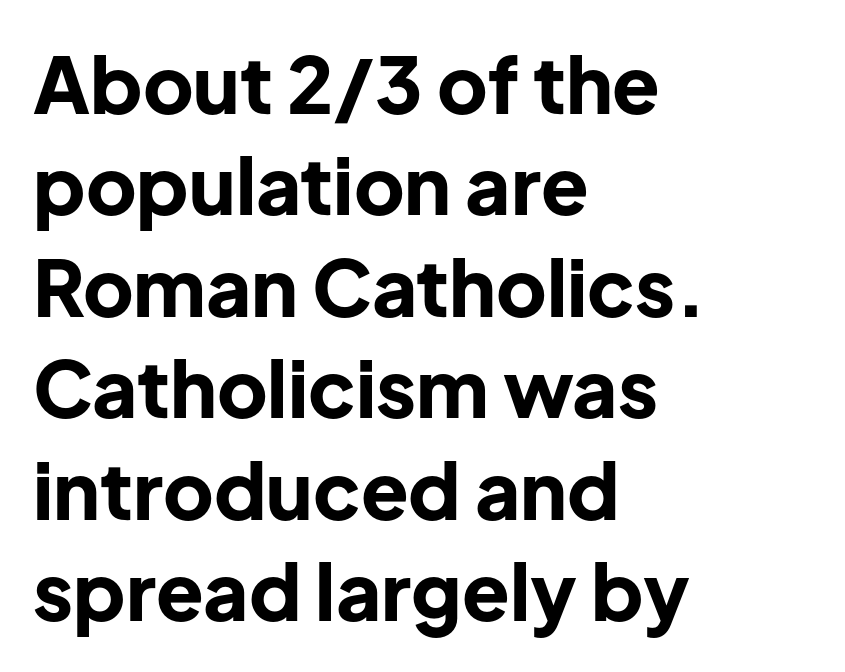
{"serif": "no", "italic": "no", "bold": "yes", "weight": "bold", "width": "normal", "stroke_contrast": "low", "x_height": "medium", "monospaced": "no", "underline": "no", "align": "left", "line_spacing": "normal", "line_spacing_ratio": 1.3, "letter_spacing": "normal", "letter_spacing_em": 0.0, "glyph_px": 78}
